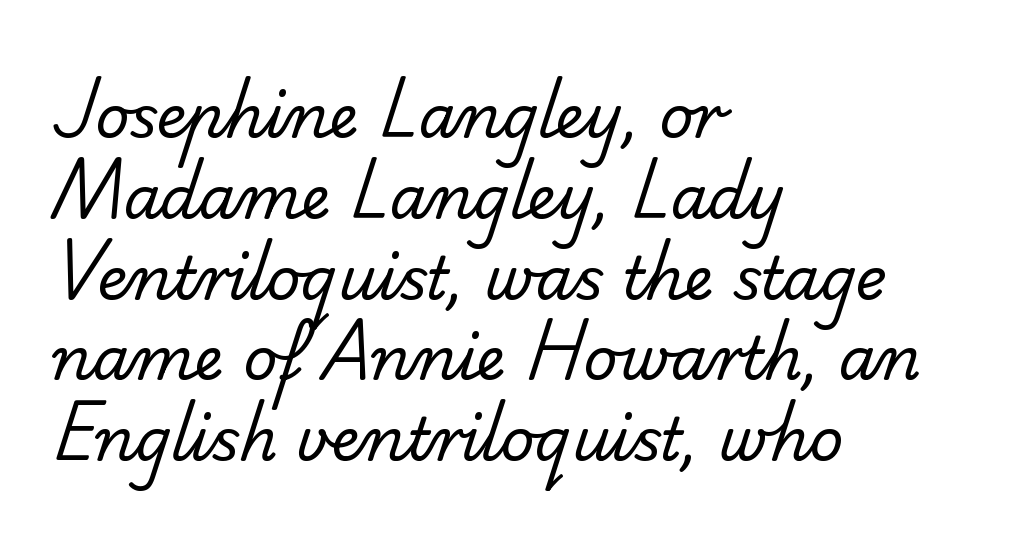
The designer went with a sans here, leaving each stem footless. Alignment: flush left. You could not count columns in this text — the font is proportionally spaced. Summary of vertical rhythm: regular, with standard interline spacing. The characters are drawn with everyday or finer stroke widths.
